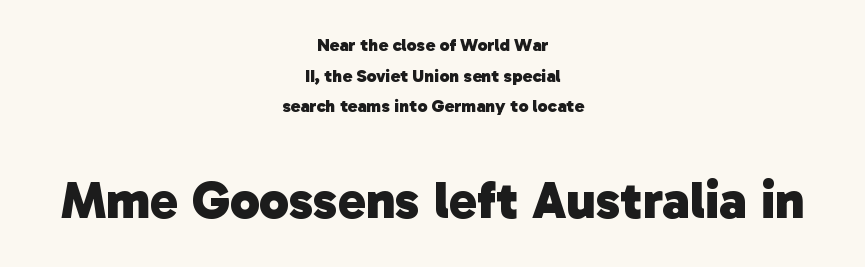
Q: Is the text bold? A: Yes.
Q: Is the typeface a serif or a sans-serif typeface? A: Sans-serif.
Q: Is the text underlined? A: No.
Q: How is the paragraph aligned? A: Centered.
Q: Is the spacing between letters normal or unusually wide? A: Normal.
Q: Is the spacing between lines tight, normal or loose? A: Normal.
Q: Which block of text is set in a larger size, the first (top) or the second (bottom)? A: The second (bottom) one.
Q: Width (condensed, normal, or wide)? A: Normal.
Q: Stroke contrast? A: Low.
Q: x-height? A: Medium.
Q: Monospaced? A: No.
